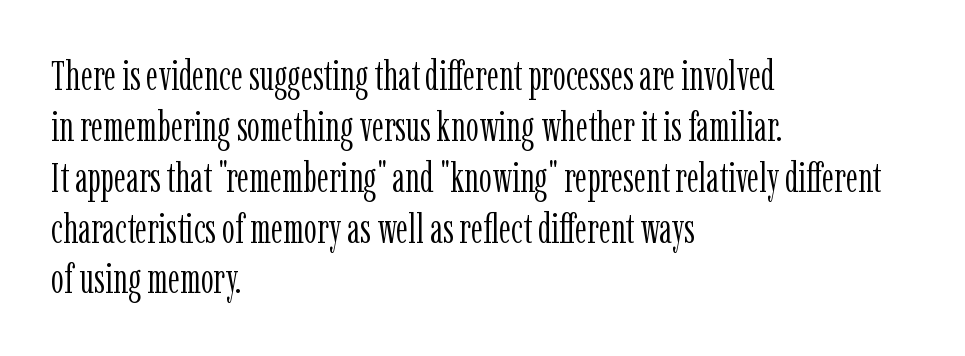
{"serif": "yes", "italic": "no", "bold": "no", "weight": "light", "width": "condensed", "stroke_contrast": "low", "x_height": "medium", "monospaced": "no", "underline": "no", "align": "left", "line_spacing_ratio": 1.24, "letter_spacing": "normal", "letter_spacing_em": 0.0, "glyph_px": 41}
